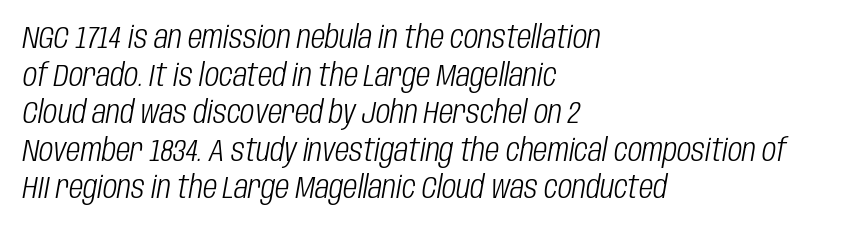
Q: Is the text bold? A: No.
Q: Is the text italic (slanted)? A: Yes, it leans right by about 10 degrees.
Q: Is the text underlined? A: No.
Q: How is the paragraph aligned? A: Left-aligned.
Q: Is the spacing between letters normal or unusually wide? A: Normal.
Q: Width (condensed, normal, or wide)? A: Condensed.
Q: Stroke contrast? A: Low.
Q: x-height? A: Large.
Q: Monospaced? A: No.
